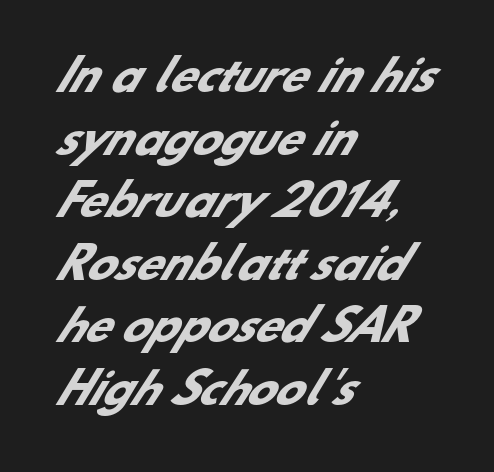
The image shows 42 px heavy sans-serif type; set left-aligned, normal line spacing (1.49x), normal letter spacing, not underlined; low stroke contrast and a small x-height.
